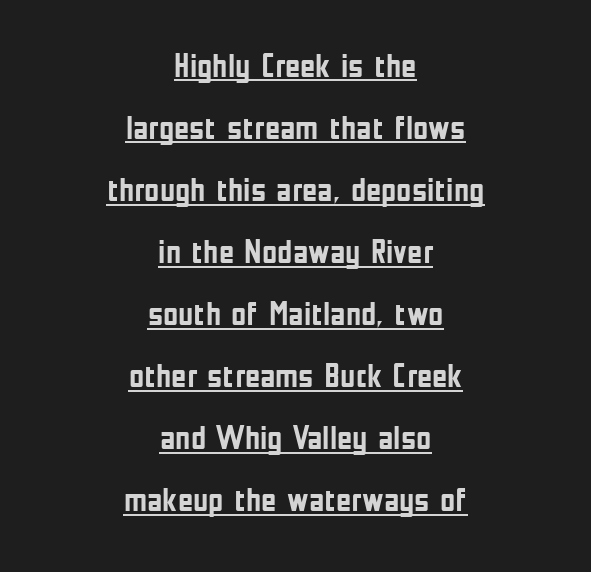
Notice how thick the strokes are: this is what a full bold looks like. A typesetter would call this zero additional tracking. Rendered with straight, roman letterforms. A typesetter would call this proportional, since set widths differ per character. These lines are centered, leaving both edges ragged.
